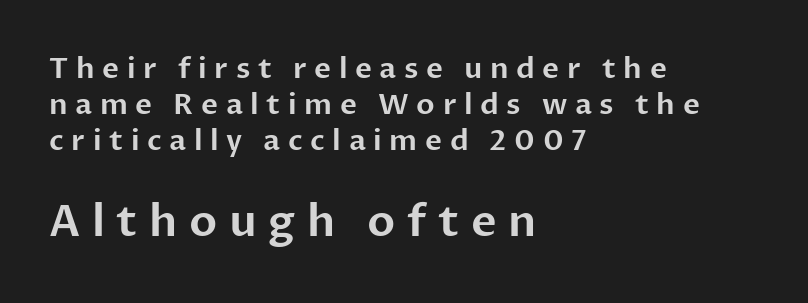
Q: Is the text italic (slanted)? A: No, it is upright.
Q: Is the typeface a serif or a sans-serif typeface? A: Sans-serif.
Q: Is the text underlined? A: No.
Q: How is the paragraph aligned? A: Left-aligned.
Q: Is the spacing between letters normal or unusually wide? A: Unusually wide.
Q: Which block of text is set in a larger size, the first (top) or the second (bottom)? A: The second (bottom) one.
Q: Width (condensed, normal, or wide)? A: Normal.
Q: Stroke contrast? A: Low.
Q: x-height? A: Medium.
Q: Monospaced? A: No.
